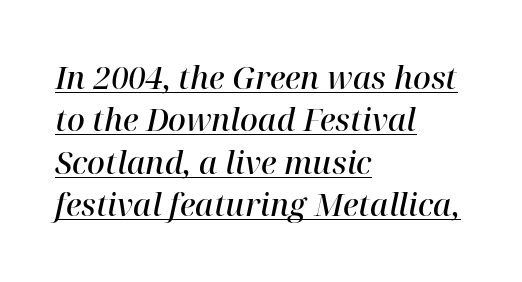
Q: Is the text bold? A: Semi-bold.
Q: Is the text italic (slanted)? A: Yes, it leans right by about 12 degrees.
Q: Is the typeface a serif or a sans-serif typeface? A: Serif.
Q: Is the text underlined? A: Yes.
Q: How is the paragraph aligned? A: Left-aligned.
Q: Is the spacing between letters normal or unusually wide? A: Normal.
Q: Is the spacing between lines tight, normal or loose? A: Normal.
Q: Width (condensed, normal, or wide)? A: Normal.
Q: Stroke contrast? A: High.
Q: x-height? A: Medium.
Q: Monospaced? A: No.
